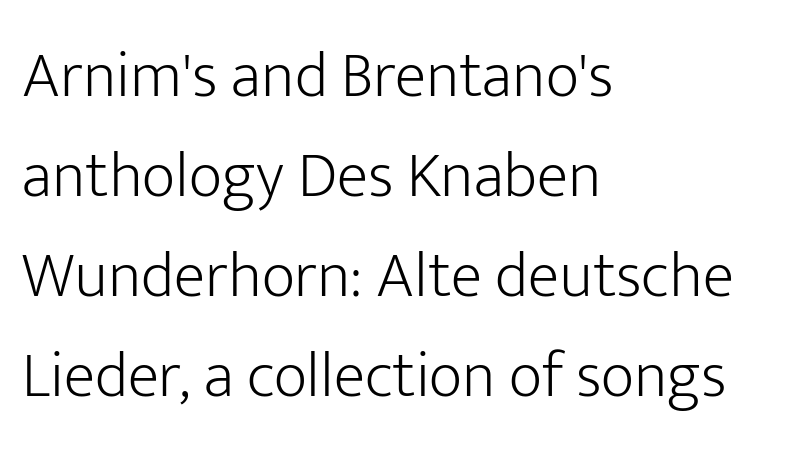
Q: Is the text bold? A: No.
Q: Is the text italic (slanted)? A: No, it is upright.
Q: Is the typeface a serif or a sans-serif typeface? A: Sans-serif.
Q: Is the text underlined? A: No.
Q: How is the paragraph aligned? A: Left-aligned.
Q: Is the spacing between letters normal or unusually wide? A: Normal.
Q: Is the spacing between lines tight, normal or loose? A: Normal.
Q: Width (condensed, normal, or wide)? A: Normal.
Q: Stroke contrast? A: Low.
Q: x-height? A: Medium.
Q: Monospaced? A: No.
